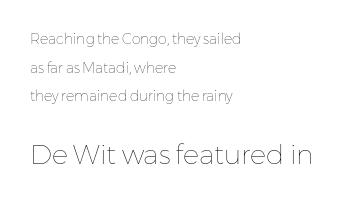
The image shows 27 px text type, upright; set left-aligned, loose line spacing (2.04x), normal letter spacing, not underlined; the second (bottom) block is 1.93x larger.
